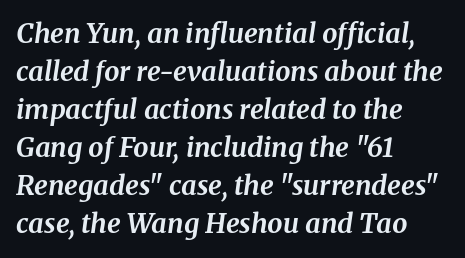
Q: Is the text bold? A: Yes.
Q: Is the text italic (slanted)? A: Yes, it leans right by about 8 degrees.
Q: Is the text underlined? A: No.
Q: How is the paragraph aligned? A: Left-aligned.
Q: Is the spacing between letters normal or unusually wide? A: Normal.
Q: Is the spacing between lines tight, normal or loose? A: Normal.
